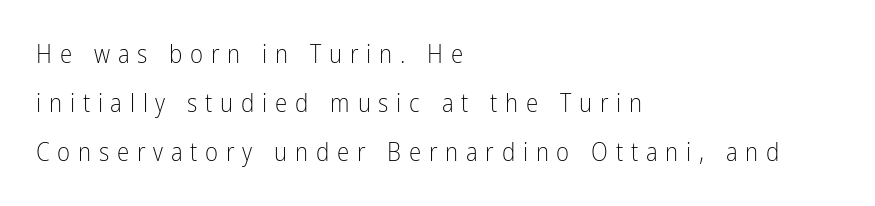
Check the space under the baseline: it is left empty. How are the letters spaced? Widely, with obvious added tracking. The axis of the letterforms is exactly vertical. These lines stack with their left ends in a neat column. The typesetting does not lean heavy: it is not bold. What's the leading like? Stretched, with rows far apart.
